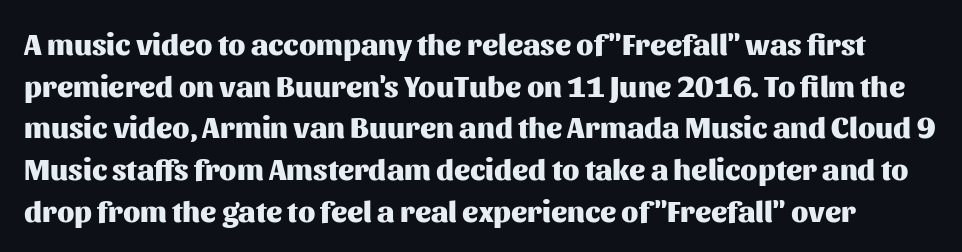
{"serif": "no", "italic": "no", "bold": "yes", "weight": "heavy", "width": "normal", "stroke_contrast": "medium", "x_height": "medium", "monospaced": "no", "underline": "no", "line_spacing": "normal", "line_spacing_ratio": 1.39, "letter_spacing": "normal", "letter_spacing_em": 0.0, "glyph_px": 30}
